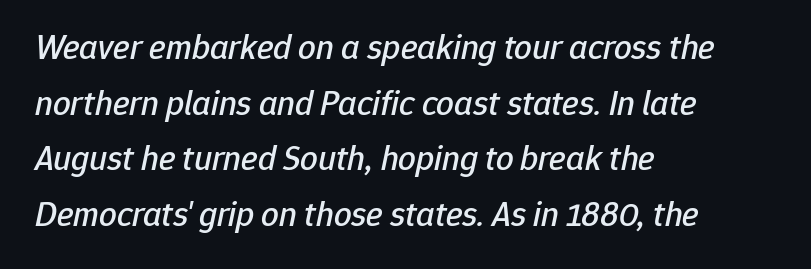
Each row of text sits above clean, open space. Compared with typical body copy, the letter spacing here is the same. Notice how the passage keeps a crisp vertical edge on the left only. Designer's note — italics engaged. Successive baselines arrive at the customary interval.
